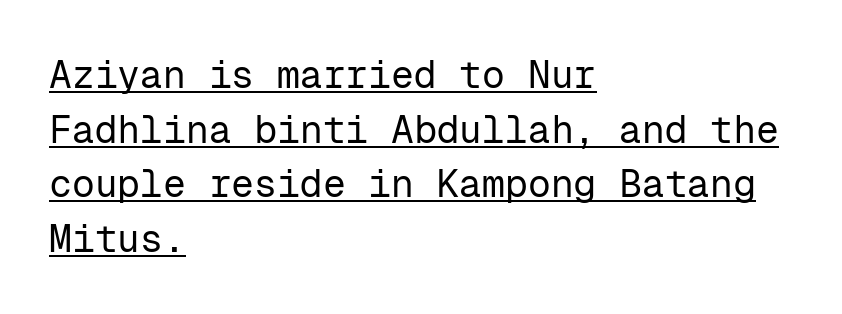
{"serif": "no", "italic": "no", "bold": "no", "weight": "regular", "width": "normal", "stroke_contrast": "low", "x_height": "medium", "monospaced": "yes", "underline": "yes", "align": "left", "line_spacing": "normal", "line_spacing_ratio": 1.44, "letter_spacing": "normal", "letter_spacing_em": 0.0, "glyph_px": 38}
